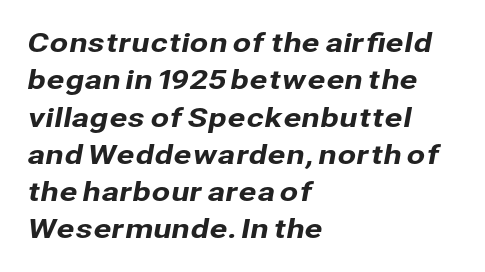
Q: Is the text underlined? A: No.
Q: How is the paragraph aligned? A: Left-aligned.
Q: Is the spacing between letters normal or unusually wide? A: Normal.
Q: Is the spacing between lines tight, normal or loose? A: Normal.
